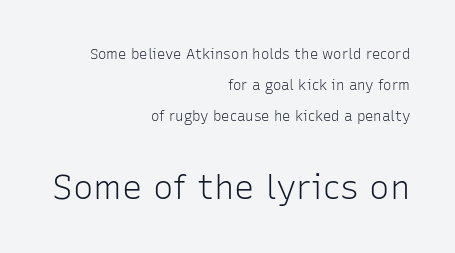
{"serif": "no", "italic": "no", "bold": "no", "weight": "light", "width": "normal", "stroke_contrast": "low", "x_height": "medium", "monospaced": "no", "underline": "no", "align": "right", "line_spacing": "loose", "line_spacing_ratio": 2.23, "letter_spacing": "normal", "letter_spacing_em": 0.0, "larger_block": "second", "size_ratio": 2.43, "glyph_px": 34}
